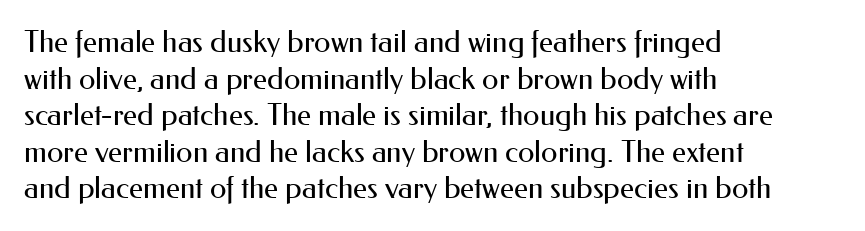
A classic flush-left, rag-right setting is used for this passage. Ordinary non-slanted type is in use. Letters have the restrained weight of plain body copy at most. Does extra space separate the letters? No, they use regular spacing. A typesetter would call this proportional, since set widths differ per character. Letters rest on an invisible, unmarked baseline.
